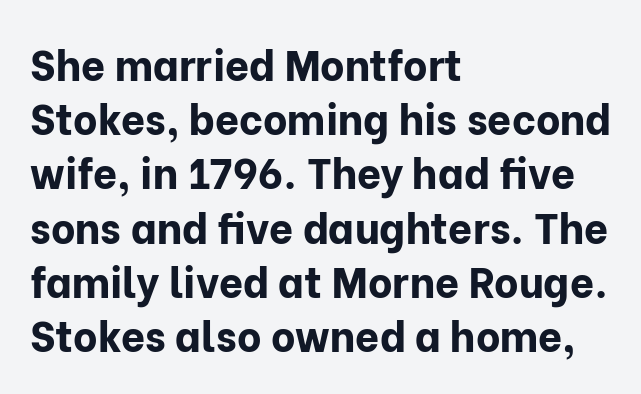
In terms of letterform style, serifs are entirely absent. Vertical strokes here are truly vertical. The designer left line spacing at the default. Underlining? Definitely not there. Proportional: the letters do not fall into vertical columns. Spacing between characters is what you'd get straight out of the box.
